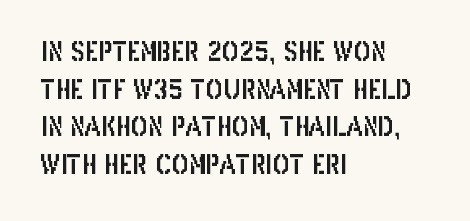
The image shows 26 px text type, upright; set left-aligned, normal line spacing (1.45x), normal letter spacing, not underlined.
